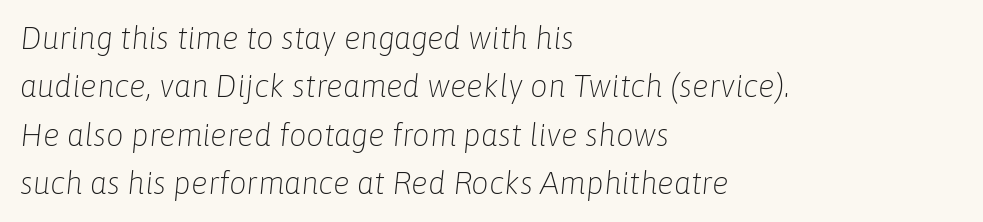
The image shows 31 px light type, italic (leaning right); set left-aligned, normal line spacing (1.56x), normal letter spacing, not underlined; low stroke contrast and a medium x-height.
